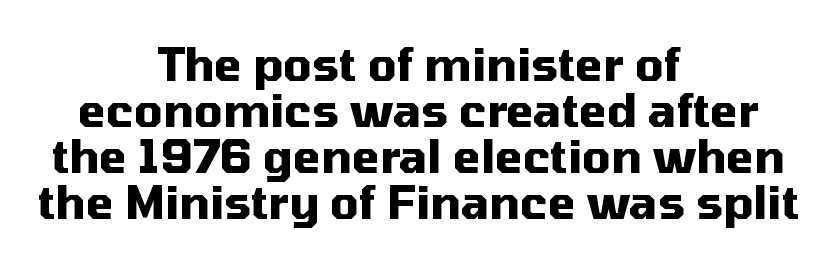
Q: Is the text bold? A: Yes.
Q: Is the text italic (slanted)? A: No, it is upright.
Q: Is the typeface a serif or a sans-serif typeface? A: Sans-serif.
Q: Is the text underlined? A: No.
Q: How is the paragraph aligned? A: Centered.
Q: Is the spacing between letters normal or unusually wide? A: Normal.
Q: Is the spacing between lines tight, normal or loose? A: Tight.
Q: Width (condensed, normal, or wide)? A: Normal.
Q: Stroke contrast? A: Medium.
Q: x-height? A: Medium.
Q: Monospaced? A: No.
